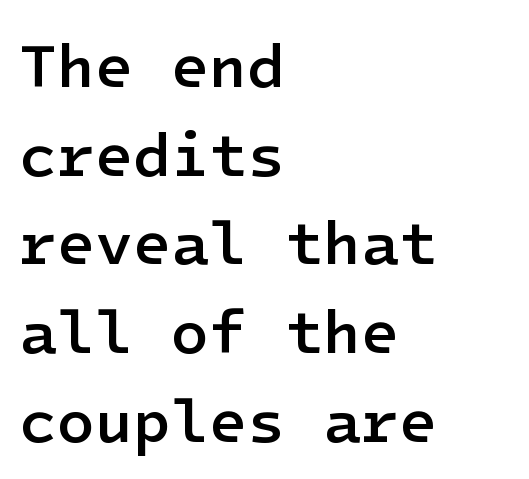
{"serif": "no", "italic": "no", "bold": "semi", "weight": "semibold", "width": "normal", "stroke_contrast": "low", "x_height": "medium", "underline": "no", "align": "left", "line_spacing": "normal", "line_spacing_ratio": 1.43, "letter_spacing": "normal", "letter_spacing_em": 0.0, "glyph_px": 62}
